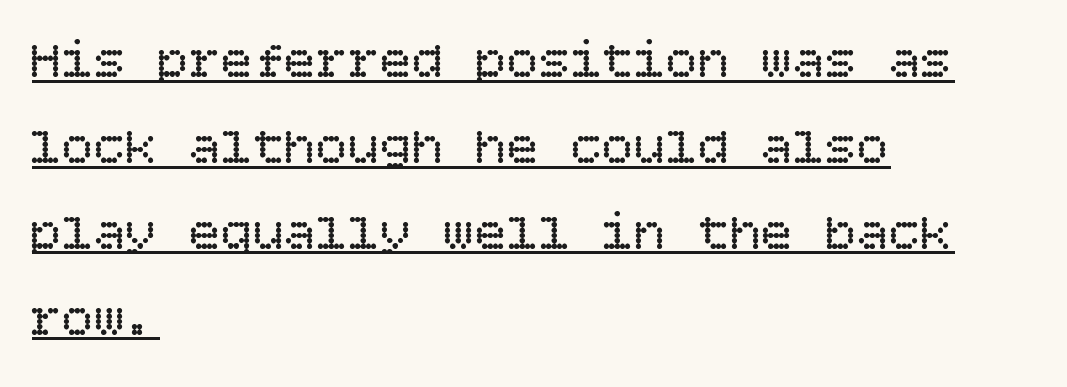
{"italic": "no", "bold": "no", "weight": "regular", "width": "normal", "stroke_contrast": "low", "x_height": "large", "underline": "yes", "align": "left", "line_spacing": "normal", "line_spacing_ratio": 1.62, "letter_spacing": "normal", "letter_spacing_em": 0.0, "glyph_px": 53}
